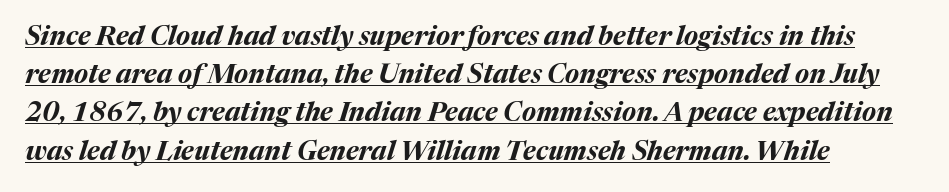
Q: Is the text bold? A: Yes.
Q: Is the text italic (slanted)? A: Yes, it leans right by about 17 degrees.
Q: Is the text underlined? A: Yes.
Q: How is the paragraph aligned? A: Left-aligned.
Q: Is the spacing between letters normal or unusually wide? A: Normal.
Q: Is the spacing between lines tight, normal or loose? A: Normal.
